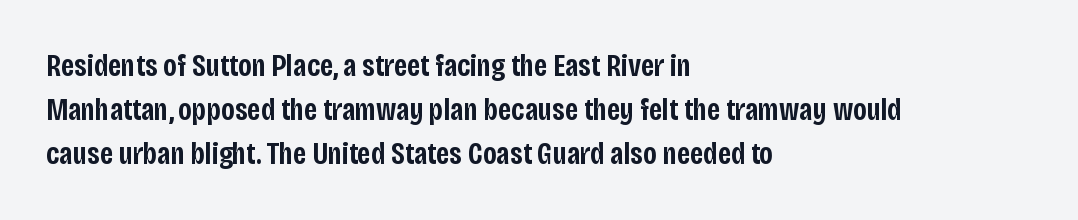
What weight is shown? A semibold, between regular and bold. These lines keep a tight, regular rhythm from letter to letter. Notice how descenders clear the ascenders below comfortably — that's standard leading. Does the type have serifs? No, each stem ends abruptly.
